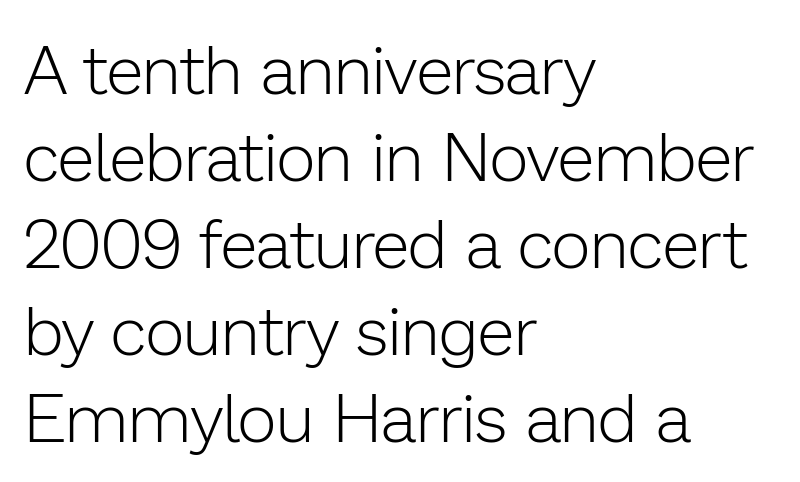
The text block is weighted toward the left margin, trailing off unevenly rightward. The passage shown stacks its lines at a standard gap. No chunkiness to these letters — they're not bold. Check the space under the baseline: it is left empty.
